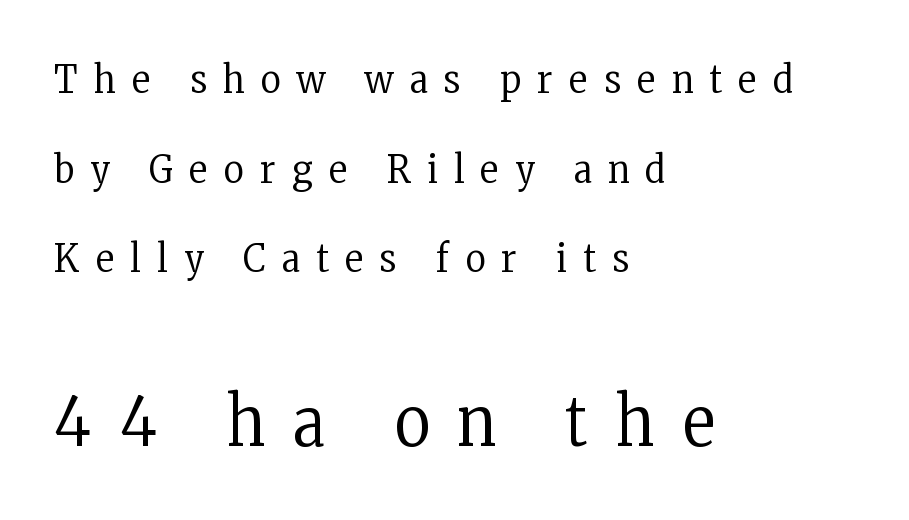
The letters advance in unequal steps, a hallmark of proportional type. Small over large — that's the arrangement of the two blocks here. Airy leading. Every character sits straight up, as roman type does. Look at the tracking — it's clearly loosened, letters drifting apart. The strokes carry an ordinary text weight at most.
